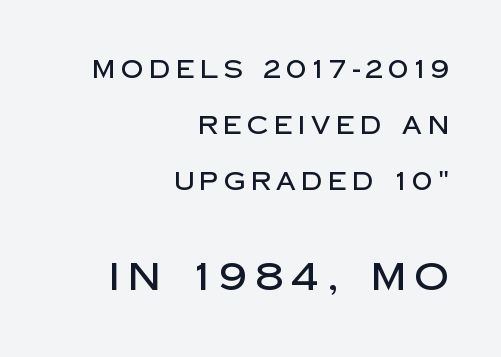
Q: Is the text italic (slanted)? A: No, it is upright.
Q: Is the typeface a serif or a sans-serif typeface? A: Sans-serif.
Q: Is the text underlined? A: No.
Q: How is the paragraph aligned? A: Right-aligned.
Q: Is the spacing between letters normal or unusually wide? A: Unusually wide.
Q: Is the spacing between lines tight, normal or loose? A: Loose.
Q: Which block of text is set in a larger size, the first (top) or the second (bottom)? A: The second (bottom) one.
Q: Width (condensed, normal, or wide)? A: Normal.
Q: Stroke contrast? A: Low.
Q: x-height? A: Large.
Q: Monospaced? A: No.
